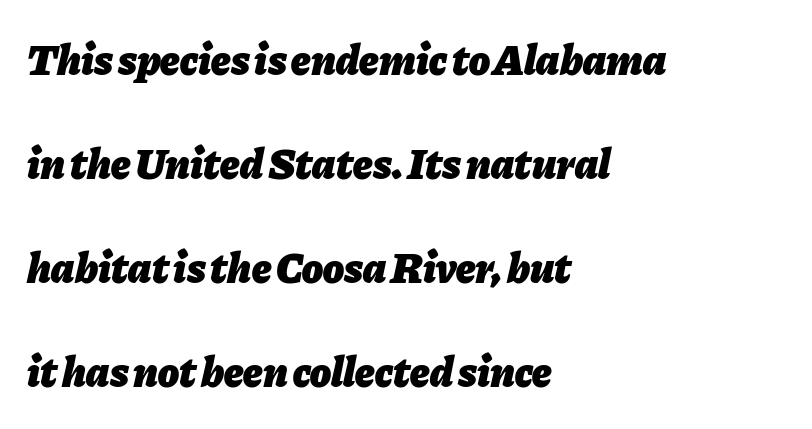
Q: Is the text bold? A: Yes.
Q: Is the text italic (slanted)? A: Yes, it leans right by about 11 degrees.
Q: Is the text underlined? A: No.
Q: How is the paragraph aligned? A: Left-aligned.
Q: Is the spacing between letters normal or unusually wide? A: Normal.
Q: Is the spacing between lines tight, normal or loose? A: Loose.
Q: Width (condensed, normal, or wide)? A: Normal.
Q: Stroke contrast? A: Low.
Q: x-height? A: Medium.
Q: Monospaced? A: No.
